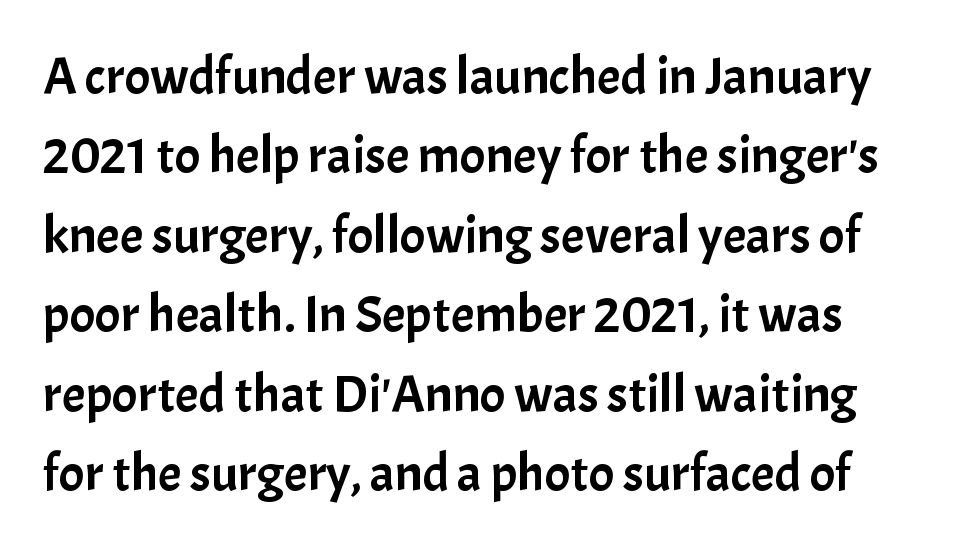
Q: Is the text italic (slanted)? A: No, it is upright.
Q: Is the typeface a serif or a sans-serif typeface? A: Sans-serif.
Q: Is the text underlined? A: No.
Q: Is the spacing between letters normal or unusually wide? A: Normal.
Q: Is the spacing between lines tight, normal or loose? A: Normal.
Q: Width (condensed, normal, or wide)? A: Normal.
Q: Stroke contrast? A: Low.
Q: x-height? A: Medium.
Q: Monospaced? A: No.
